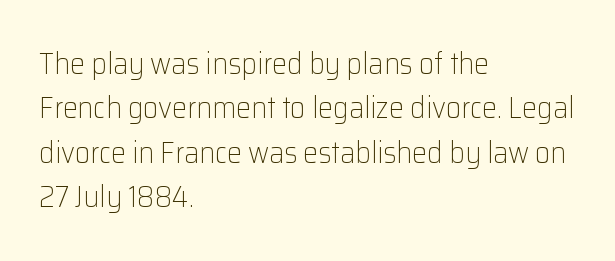
{"serif": "no", "italic": "no", "bold": "no", "weight": "light", "width": "normal", "stroke_contrast": "low", "x_height": "medium", "monospaced": "no", "underline": "no", "align": "left", "line_spacing": "normal", "line_spacing_ratio": 1.48, "letter_spacing": "normal", "letter_spacing_em": 0.0, "glyph_px": 30}
